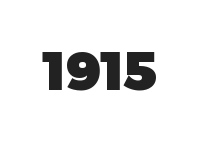
Q: Is the text bold? A: Yes.
Q: Is the text italic (slanted)? A: No, it is upright.
Q: Is the typeface a serif or a sans-serif typeface? A: Sans-serif.
Q: Is the text underlined? A: No.
Q: Is the spacing between letters normal or unusually wide? A: Normal.
Q: Width (condensed, normal, or wide)? A: Normal.
Q: Stroke contrast? A: Low.
Q: x-height? A: Medium.
Q: Monospaced? A: No.
